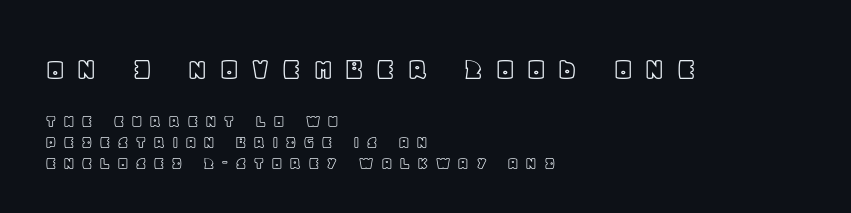
{"italic": "no", "width": "normal", "x_height": "large", "monospaced": "no", "underline": "no", "align": "left", "line_spacing": "tight", "line_spacing_ratio": 1.09, "letter_spacing": "wide", "letter_spacing_em": 0.33, "larger_block": "first", "size_ratio": 1.74, "glyph_px": 33}
